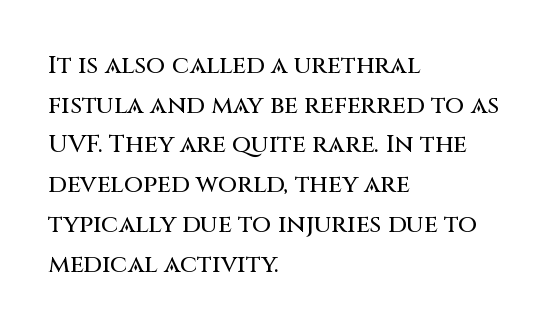
Words appear dense and cohesive because spacing is normal. Italic? Not at all — the glyphs are vertical. Horizontally, the lines are justified to the leading edge only. Leading matches the norm, producing a regular column. Each row of text sits above clean, open space.
